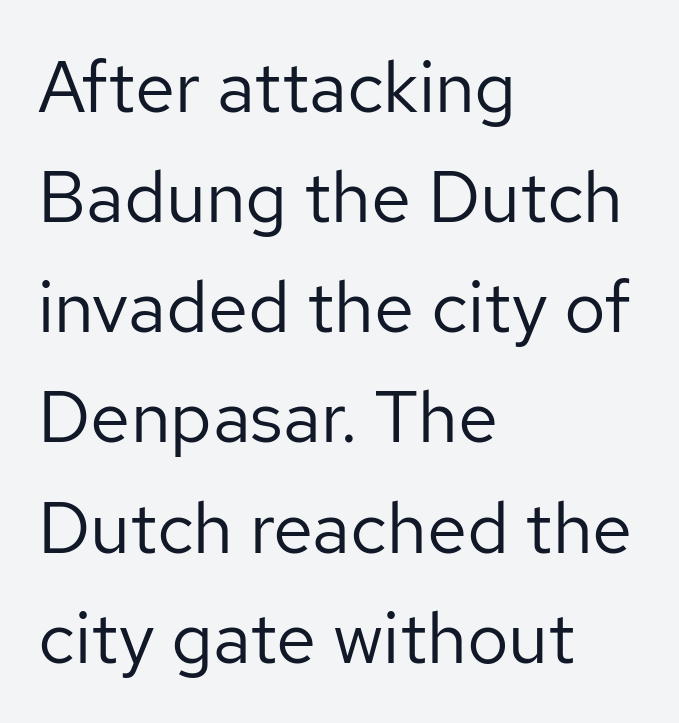
Is this a heavy cut? Hardly; it is regular or lighter. Lines of text with bare space underneath. The face used here is proportionally spaced, like ordinary book or web type. A typesetter would label this face a sans.
